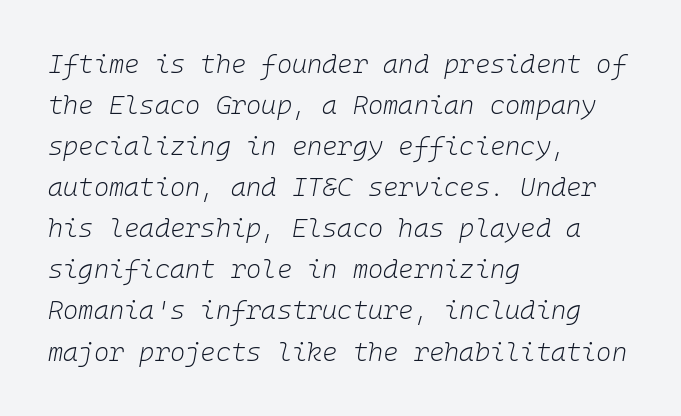
The glyphs are unaccompanied by any horizontal stroke below them. This is oblique type, the kind used for emphasis or titles. Here the glyphs are tracked normally, forming tight word shapes. Horizontal alignment here is leftward, the default for most running prose.
